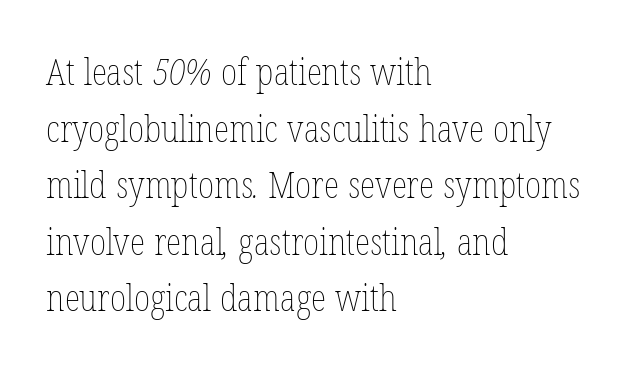
Is the block centered? No — it sits flush against the left margin. Rows of type keep a routine distance in the vertical direction. Note the varied advance widths — an 'i' is clearly narrower than an 'm'. A light-to-regular cut is what we see here.
